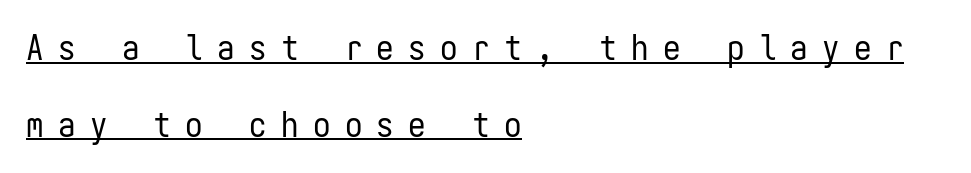
Q: Is the text bold? A: No.
Q: Is the text italic (slanted)? A: No, it is upright.
Q: Is the typeface a serif or a sans-serif typeface? A: Sans-serif.
Q: Is the text underlined? A: Yes.
Q: How is the paragraph aligned? A: Left-aligned.
Q: Is the spacing between letters normal or unusually wide? A: Unusually wide.
Q: Is the spacing between lines tight, normal or loose? A: Loose.
Q: Width (condensed, normal, or wide)? A: Condensed.
Q: Stroke contrast? A: Low.
Q: x-height? A: Medium.
Q: Monospaced? A: Yes.
